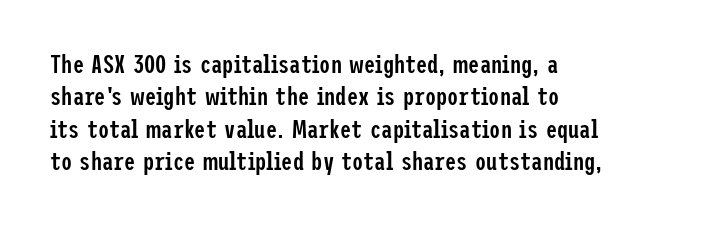
The type is set solid horizontally, with unmodified tracking. Check the space under the baseline: it is left empty. In terms of weight, the rendering is demibold, just under bold. This is the regular roman posture of the typeface.
